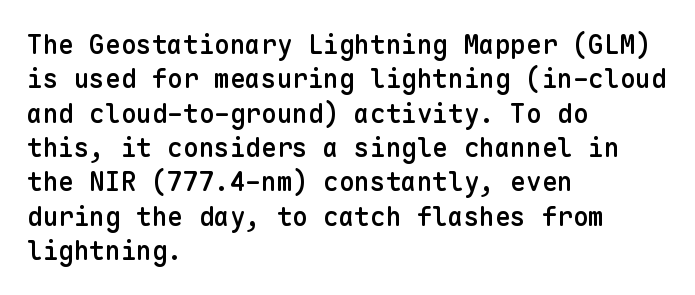
Where is the straight margin? On the left. Short note: letters normally spaced. Lines of text with bare space underneath. On the weight axis this lands at semibold, roughly 600. The passage shown stacks its lines at a standard gap.
